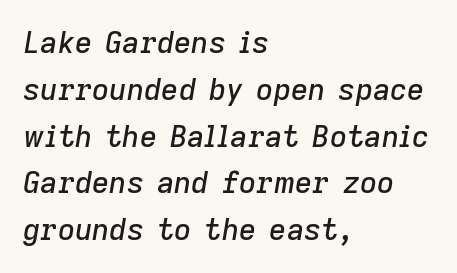
The specimen reads as italic at a glance. Lines of text with bare space underneath. The face used here is proportionally spaced, like ordinary book or web type. This block has exactly the height ordinary leading produces. No extra tracking has been applied to these lines.
